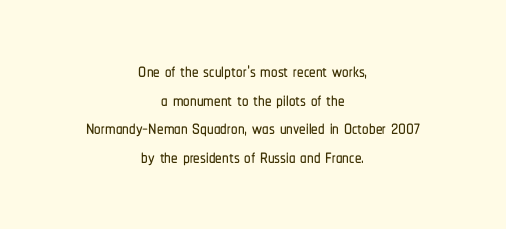
Horizontally, the lines are justified to the midpoint only. Short note: letters normally spaced. Upright lettering throughout. The space between consecutive lines is stingy. The space beneath each line is pristine and unruled.
